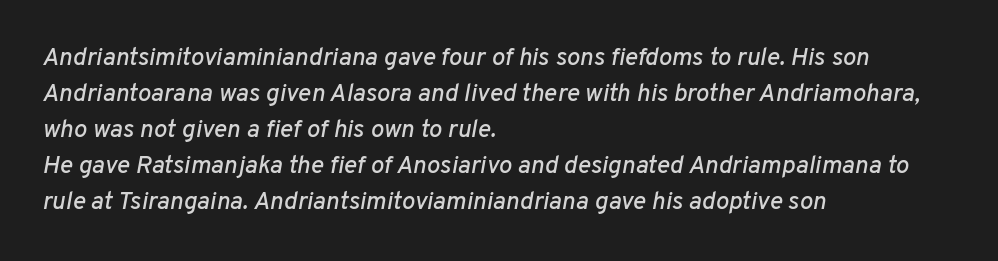
This sample uses an oblique cut, with every glyph tilted off the vertical. Caption: standard tracking, unaltered. Is there much room between lines? A standard amount, neither cramped nor airy. Decoration check: the copy has no underline. A student would call this left alignment; a typographer would say flush left, rag right.
